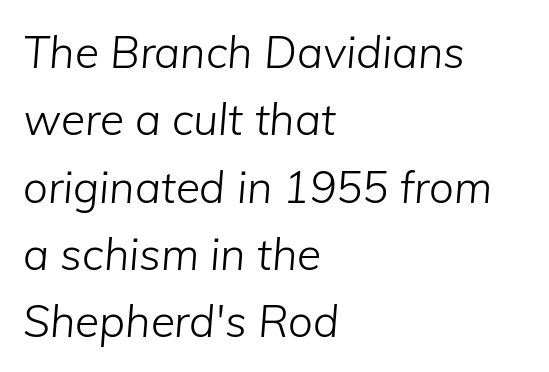
The image shows 44 px light type, italic (leaning right); set left-aligned, normal line spacing (1.53x), normal letter spacing, not underlined; low stroke contrast and a medium x-height.
